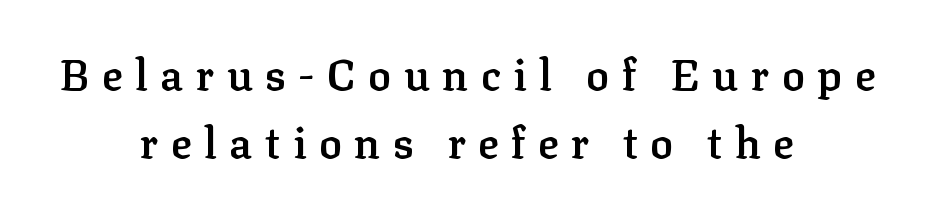
The image shows 43 px semibold serif type, upright; set centered, normal line spacing (1.59x), unusually wide letter spacing (+0.29 em), not underlined; low stroke contrast and a medium x-height.
